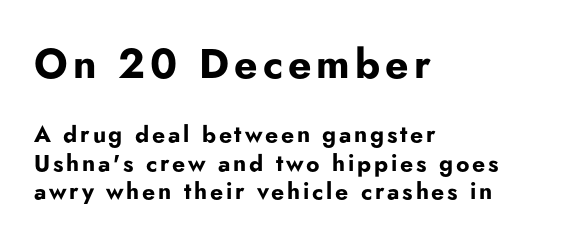
Anything drawn beneath the words? Only blank space. This sample has the flowing, uneven cadence of proportional lettering. Line beginnings align vertically; line endings do not. Strong, thick strokes mark this as bold type.
